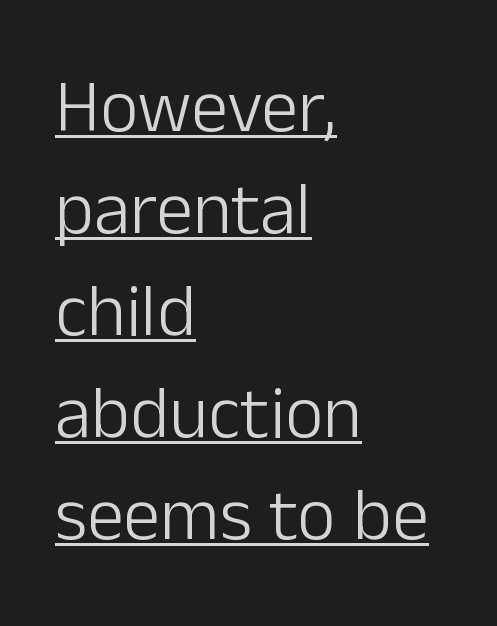
Q: Is the text bold? A: No.
Q: Is the text italic (slanted)? A: No, it is upright.
Q: Is the typeface a serif or a sans-serif typeface? A: Sans-serif.
Q: Is the text underlined? A: Yes.
Q: How is the paragraph aligned? A: Left-aligned.
Q: Is the spacing between letters normal or unusually wide? A: Normal.
Q: Is the spacing between lines tight, normal or loose? A: Normal.
Q: Width (condensed, normal, or wide)? A: Normal.
Q: Stroke contrast? A: Low.
Q: x-height? A: Medium.
Q: Monospaced? A: No.
